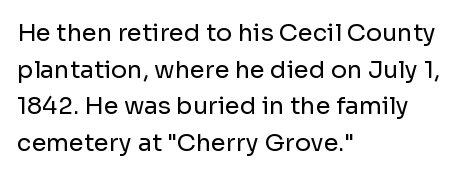
{"italic": "no", "bold": "no", "underline": "no", "align": "left", "line_spacing": "normal", "line_spacing_ratio": 1.53, "letter_spacing": "normal", "letter_spacing_em": 0.0, "glyph_px": 24}
